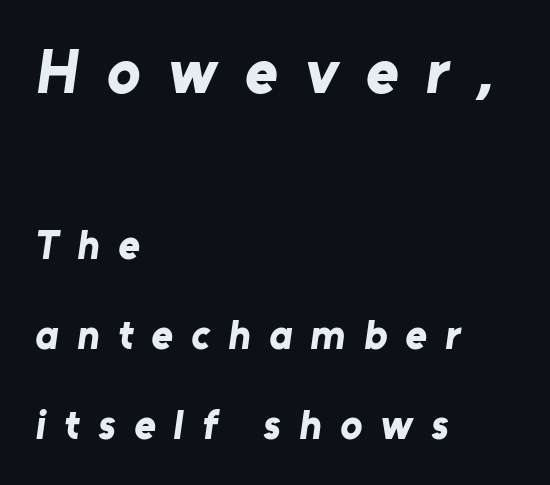
Display-style spreading of the glyphs; the letterfit is very open. The characters look thick and weighty, a clear bold. The rag falls on the right side of this text block. In terms of letterform style, serifs are entirely absent.
